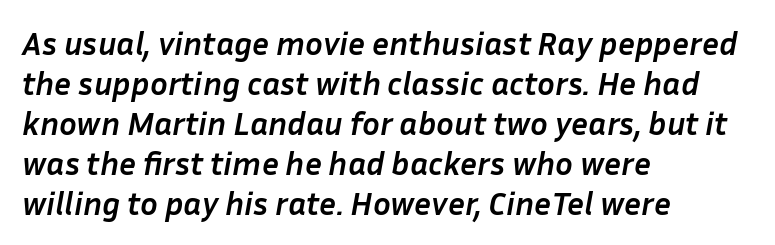
{"italic": "yes", "lean": "right", "slant_degrees": 10, "bold": "yes", "weight": "semibold", "width": "normal", "stroke_contrast": "low", "x_height": "medium", "monospaced": "no", "underline": "no", "align": "left", "line_spacing_ratio": 1.21, "letter_spacing": "normal", "letter_spacing_em": 0.0, "glyph_px": 33}
